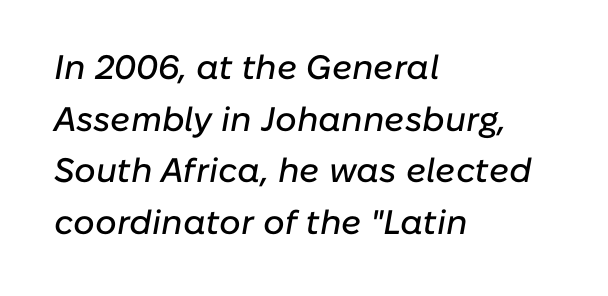
{"italic": "yes", "lean": "right", "slant_degrees": 10, "width": "normal", "stroke_contrast": "low", "x_height": "medium", "monospaced": "no", "underline": "no", "align": "left", "line_spacing": "normal", "line_spacing_ratio": 1.52, "letter_spacing": "normal", "letter_spacing_em": 0.0, "glyph_px": 34}
